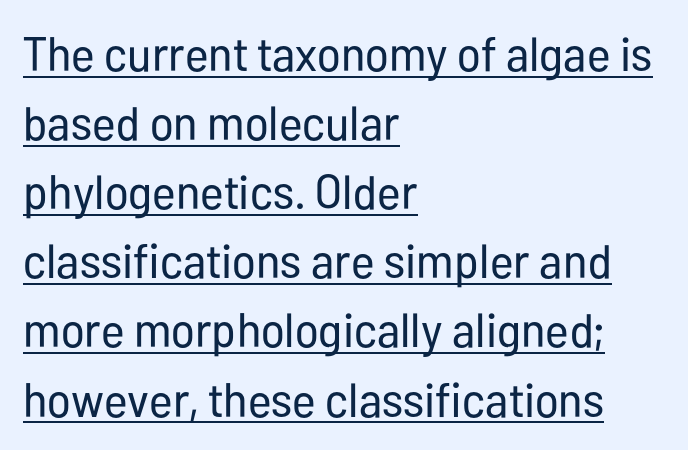
Q: Is the text bold? A: No.
Q: Is the text italic (slanted)? A: No, it is upright.
Q: Is the typeface a serif or a sans-serif typeface? A: Sans-serif.
Q: Is the text underlined? A: Yes.
Q: How is the paragraph aligned? A: Left-aligned.
Q: Is the spacing between letters normal or unusually wide? A: Normal.
Q: Is the spacing between lines tight, normal or loose? A: Normal.
Q: Width (condensed, normal, or wide)? A: Condensed.
Q: Stroke contrast? A: Low.
Q: x-height? A: Medium.
Q: Monospaced? A: No.
